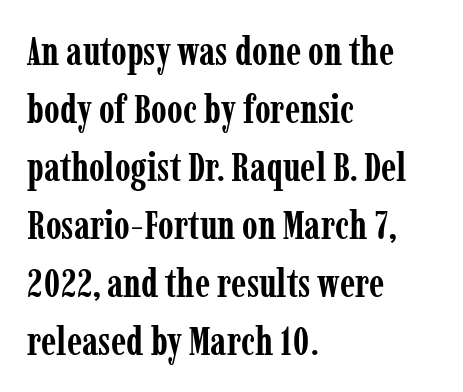
Q: Is the text bold? A: Yes.
Q: Is the text italic (slanted)? A: No, it is upright.
Q: Is the typeface a serif or a sans-serif typeface? A: Serif.
Q: Is the text underlined? A: No.
Q: How is the paragraph aligned? A: Left-aligned.
Q: Is the spacing between letters normal or unusually wide? A: Normal.
Q: Is the spacing between lines tight, normal or loose? A: Normal.
Q: Width (condensed, normal, or wide)? A: Condensed.
Q: Stroke contrast? A: Low.
Q: x-height? A: Medium.
Q: Monospaced? A: No.
